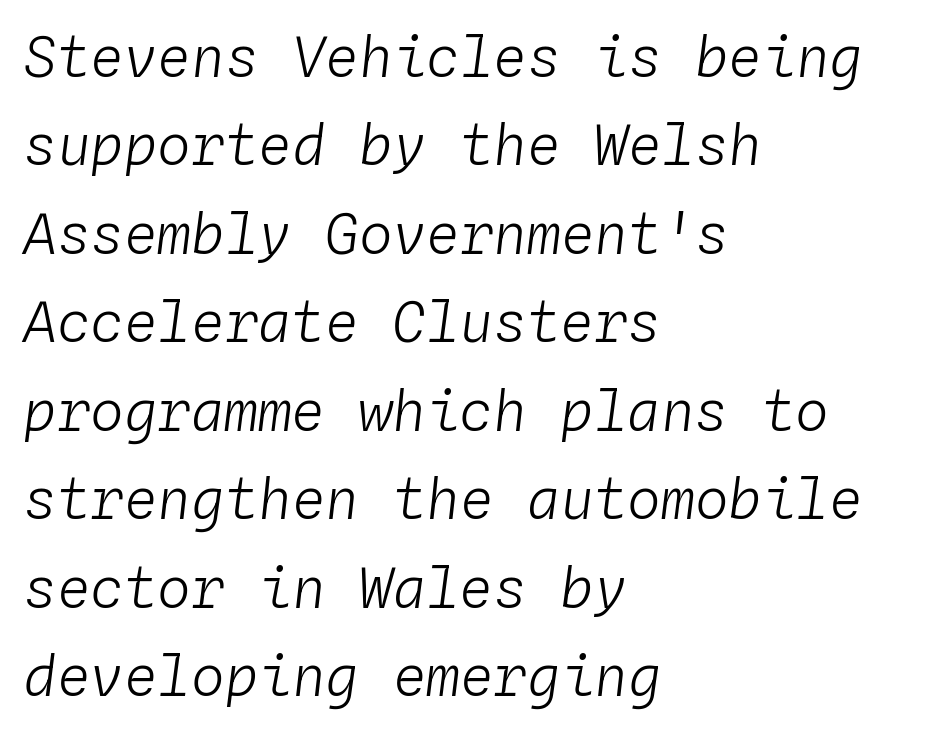
Is this a fixed-width face? Yes — each glyph sits in an identical cell. If you drew a ruler down the left edge, every line would touch it. Slanted lettering throughout. Each row of text sits above clean, open space.
